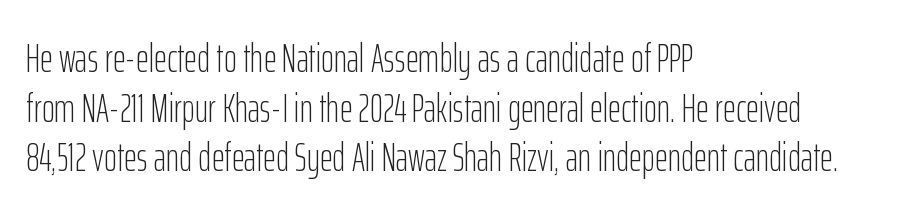
{"serif": "no", "italic": "no", "bold": "no", "weight": "light", "width": "condensed", "stroke_contrast": "low", "x_height": "medium", "monospaced": "no", "underline": "no", "align": "left", "line_spacing_ratio": 1.24, "letter_spacing": "normal", "letter_spacing_em": 0.0, "glyph_px": 40}
